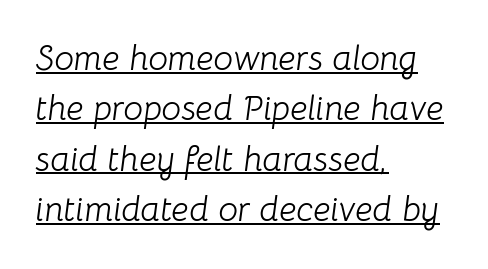
Q: Is the text bold? A: No.
Q: Is the text italic (slanted)? A: Yes, it leans right by about 8 degrees.
Q: Is the text underlined? A: Yes.
Q: How is the paragraph aligned? A: Left-aligned.
Q: Is the spacing between letters normal or unusually wide? A: Normal.
Q: Is the spacing between lines tight, normal or loose? A: Normal.
Q: Width (condensed, normal, or wide)? A: Normal.
Q: Stroke contrast? A: Low.
Q: x-height? A: Medium.
Q: Monospaced? A: No.
